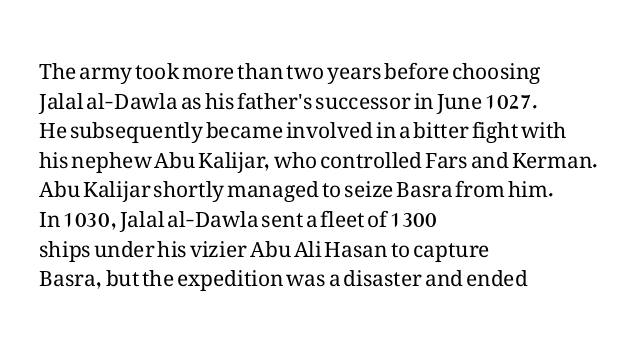
Q: Is the text bold? A: No.
Q: Is the text italic (slanted)? A: No, it is upright.
Q: Is the text underlined? A: No.
Q: How is the paragraph aligned? A: Left-aligned.
Q: Is the spacing between letters normal or unusually wide? A: Normal.
Q: Is the spacing between lines tight, normal or loose? A: Normal.
